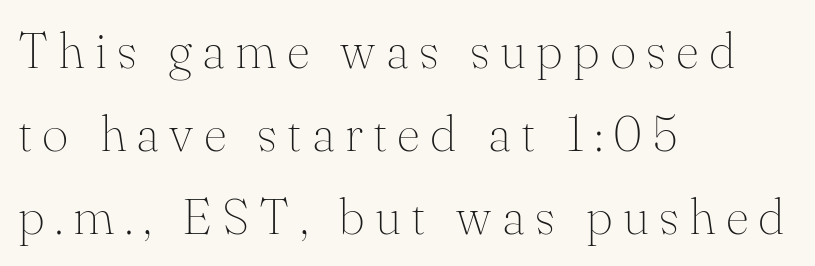
Observe the serifs anchoring each vertical stroke in this sample. The rendering uses natural spacing where letterforms have individual widths. Letter spacing: wide. No extra ink here — the face is not bold. The line-height multiplier appears to be the usual default.
